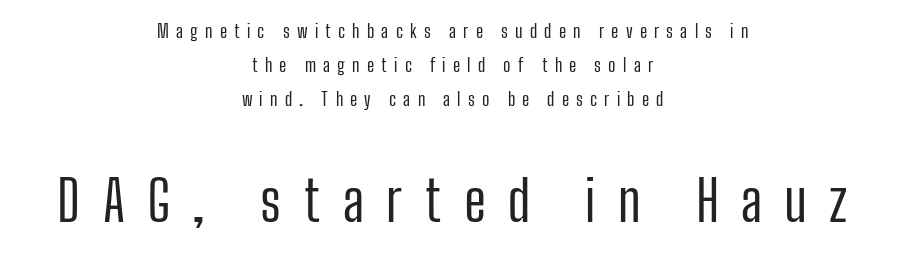
{"serif": "no", "italic": "no", "bold": "no", "weight": "regular", "width": "condensed", "stroke_contrast": "low", "x_height": "medium", "monospaced": "no", "underline": "no", "align": "center", "line_spacing": "loose", "line_spacing_ratio": 1.9, "letter_spacing": "wide", "letter_spacing_em": 0.4, "larger_block": "second", "size_ratio": 3.06, "glyph_px": 55}
